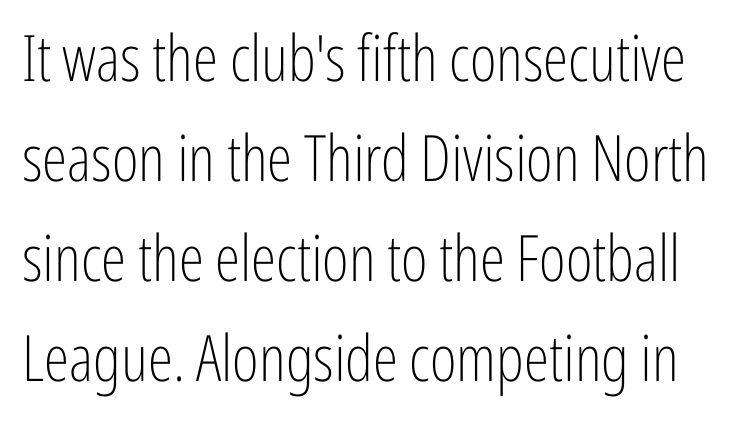
{"serif": "no", "italic": "no", "bold": "no", "weight": "light", "width": "condensed", "stroke_contrast": "low", "x_height": "medium", "monospaced": "no", "underline": "no", "line_spacing": "normal", "line_spacing_ratio": 1.56, "letter_spacing": "normal", "letter_spacing_em": 0.0, "glyph_px": 64}
